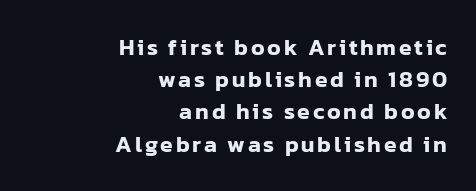
The image shows 23 px text type, upright; set right-aligned, normal line spacing (1.4x), not underlined.
